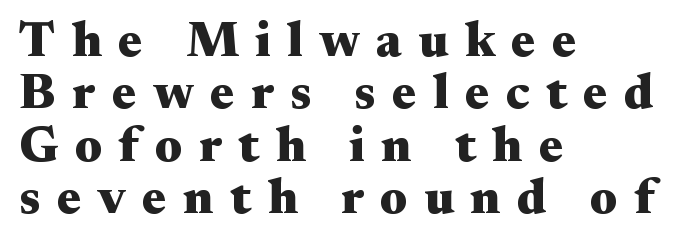
{"serif": "yes", "italic": "no", "bold": "yes", "weight": "heavy", "width": "wide", "stroke_contrast": "medium", "x_height": "small", "monospaced": "no", "underline": "no", "align": "left", "line_spacing": "tight", "line_spacing_ratio": 1.05, "letter_spacing": "wide", "letter_spacing_em": 0.33, "glyph_px": 50}
